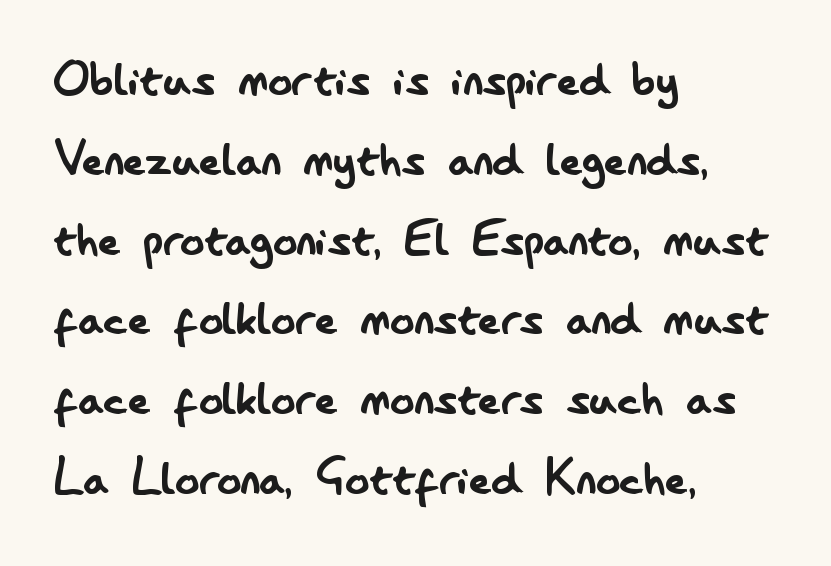
Q: Is the text bold? A: No.
Q: Is the text italic (slanted)? A: No, it is upright.
Q: Is the typeface a serif or a sans-serif typeface? A: Sans-serif.
Q: Is the text underlined? A: No.
Q: How is the paragraph aligned? A: Left-aligned.
Q: Is the spacing between letters normal or unusually wide? A: Normal.
Q: Is the spacing between lines tight, normal or loose? A: Normal.
Q: Width (condensed, normal, or wide)? A: Condensed.
Q: Stroke contrast? A: Low.
Q: x-height? A: Small.
Q: Monospaced? A: No.
